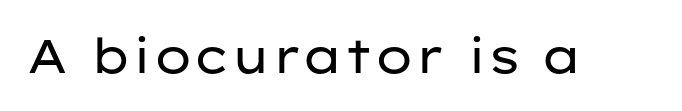
The image shows 47 px regular-weight, wide sans-serif type, upright; set normal letter spacing, not underlined; low stroke contrast and a medium x-height.
